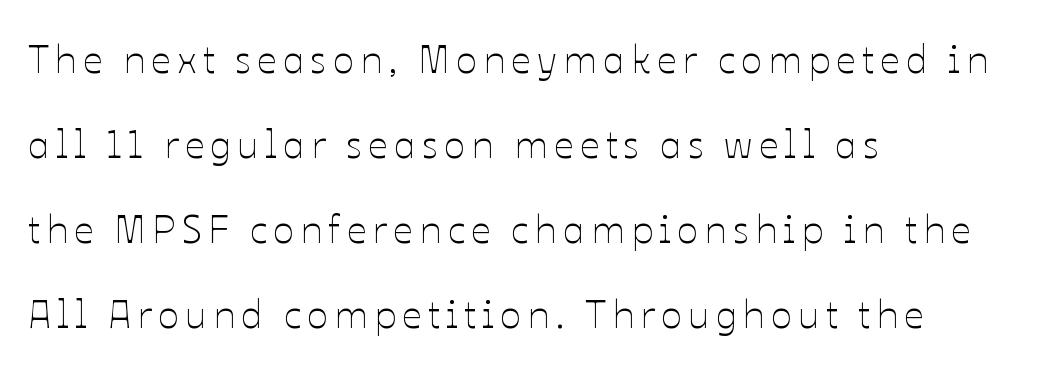
The image shows 39 px thin type, upright; set left-aligned, loose line spacing (2.18x), not underlined; low stroke contrast and a medium x-height.
